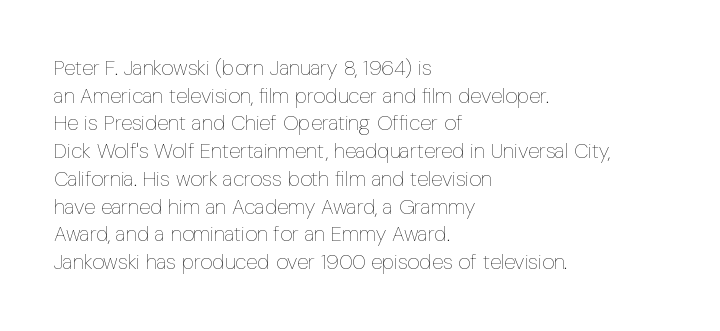
Every stem runs plumb, perpendicular to the baseline. Leftover space on each line is placed entirely after the last word. Check the space under the baseline: it is left empty. This reads as an unemphasized weight, regular at the heaviest. Caption: standard tracking, unaltered.
